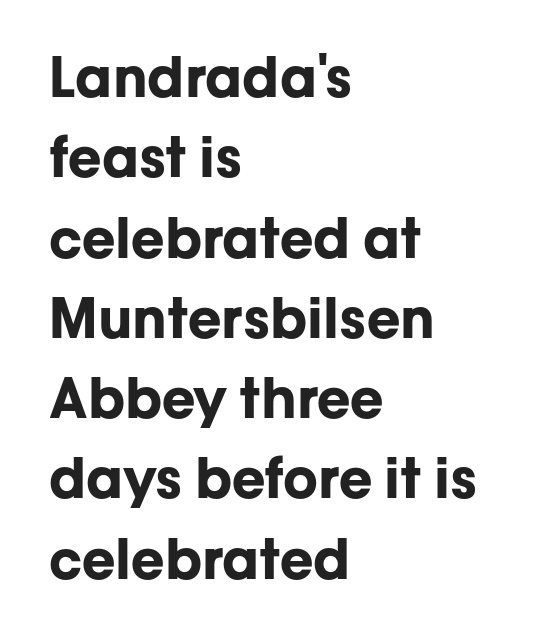
Here the glyphs are tracked normally, forming tight word shapes. The characters display no serif detailing; their extremities are plain. Here the designer chose a conventional face with non-uniform glyph widths. Reading down the column, the eye jumps a familiar distance to each next line. This rendering features lettering with no underline.
